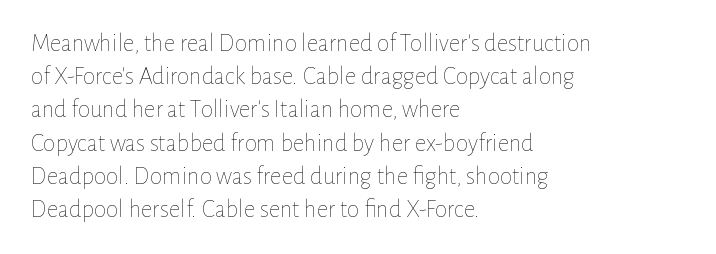
The image shows 25 px text type, upright; set left-aligned, normal line spacing (1.33x), normal letter spacing, not underlined.
